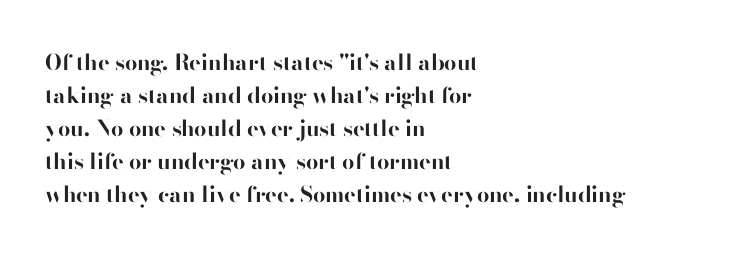
Q: Is the text bold? A: Yes.
Q: Is the text italic (slanted)? A: No, it is upright.
Q: Is the text underlined? A: No.
Q: How is the paragraph aligned? A: Left-aligned.
Q: Is the spacing between letters normal or unusually wide? A: Normal.
Q: Is the spacing between lines tight, normal or loose? A: Normal.
